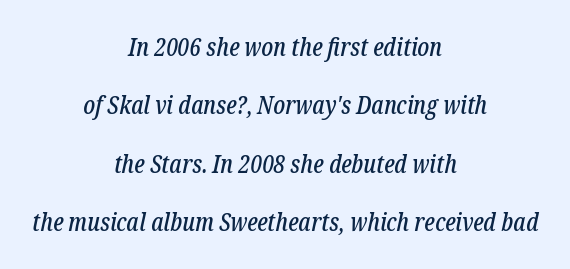
Horizontal bands of white between lines are thick stripes. Letters rest on an invisible, unmarked baseline. These lines stack symmetrically, like a column narrowing and widening about its center. Slant detected: the letters are inclined. The type is set solid horizontally, with unmodified tracking.
